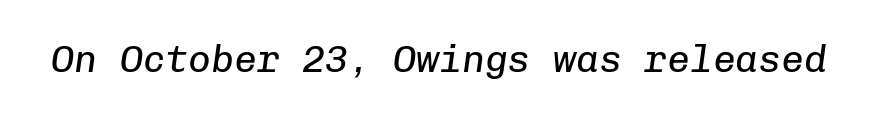
Q: Is the text bold? A: No.
Q: Is the text italic (slanted)? A: Yes, it leans right by about 8 degrees.
Q: Is the text underlined? A: No.
Q: Is the spacing between letters normal or unusually wide? A: Normal.
Q: Width (condensed, normal, or wide)? A: Normal.
Q: Stroke contrast? A: Low.
Q: x-height? A: Medium.
Q: Monospaced? A: Yes.
